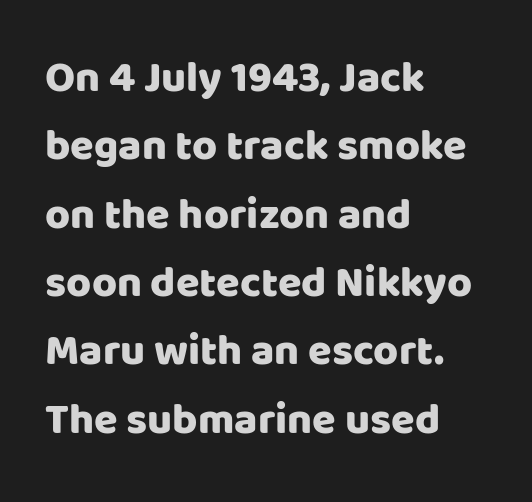
Q: Is the text italic (slanted)? A: No, it is upright.
Q: Is the typeface a serif or a sans-serif typeface? A: Sans-serif.
Q: Is the text underlined? A: No.
Q: How is the paragraph aligned? A: Left-aligned.
Q: Is the spacing between letters normal or unusually wide? A: Normal.
Q: Is the spacing between lines tight, normal or loose? A: Normal.
Q: Width (condensed, normal, or wide)? A: Normal.
Q: Stroke contrast? A: Low.
Q: x-height? A: Large.
Q: Monospaced? A: No.
